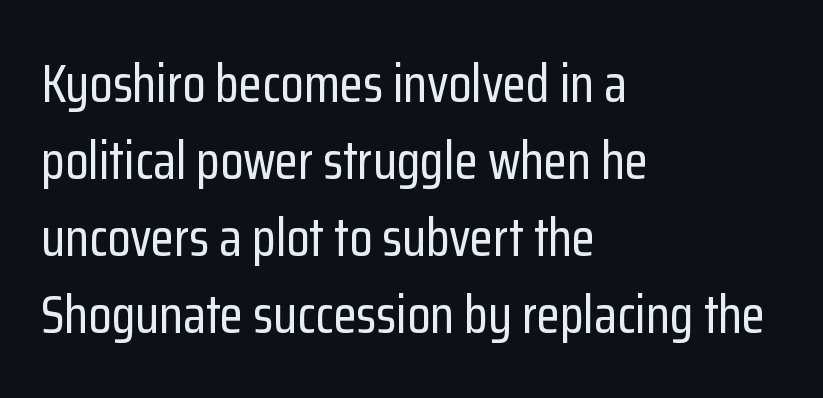
The lines sit at an ordinary, default distance from one another. The line texture is even and compact thanks to regular tracking. Decoration check: the copy has no underline. If you drew a line through each stem, it would be perfectly vertical. One-word summary of the alignment: left. Spacing verdict: proportional, widths tailored to each character.
